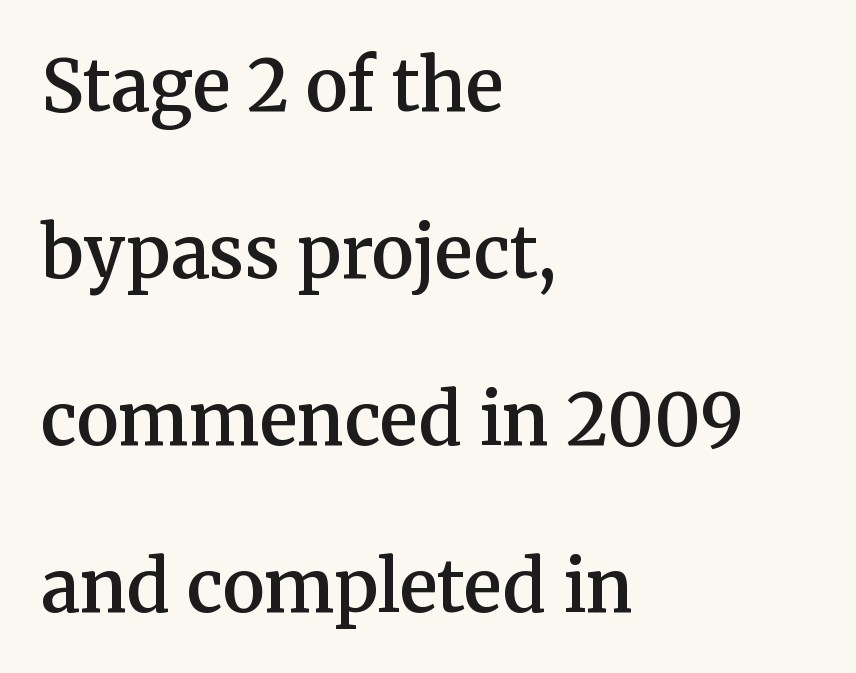
{"serif": "yes", "italic": "no", "bold": "semi", "weight": "semibold", "width": "normal", "stroke_contrast": "medium", "x_height": "medium", "monospaced": "no", "underline": "no", "align": "left", "line_spacing": "loose", "line_spacing_ratio": 2.35, "letter_spacing": "normal", "letter_spacing_em": 0.0, "glyph_px": 71}
